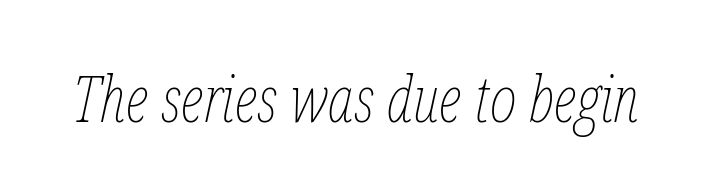
These lines are rendered in a variable-pitch font. Designer's note — italics engaged. Caption: face not bold, strokes unweighted. The strip under each line holds only bare page. Is the letter spacing exaggerated? No — it looks like the ordinary default.
